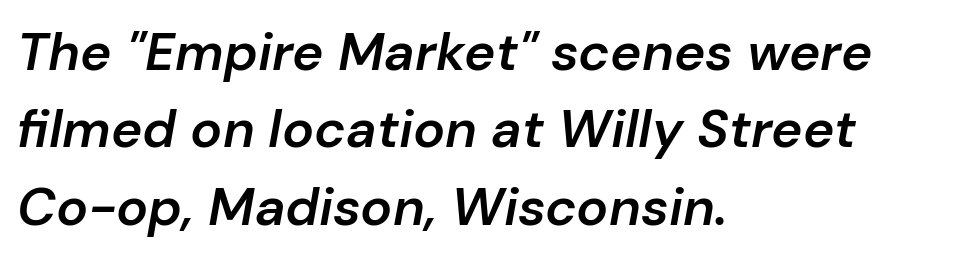
Q: Is the text bold? A: Semi-bold.
Q: Is the text italic (slanted)? A: Yes, it leans right by about 10 degrees.
Q: Is the text underlined? A: No.
Q: How is the paragraph aligned? A: Left-aligned.
Q: Is the spacing between letters normal or unusually wide? A: Normal.
Q: Is the spacing between lines tight, normal or loose? A: Normal.
Q: Width (condensed, normal, or wide)? A: Normal.
Q: Stroke contrast? A: Low.
Q: x-height? A: Medium.
Q: Monospaced? A: No.
